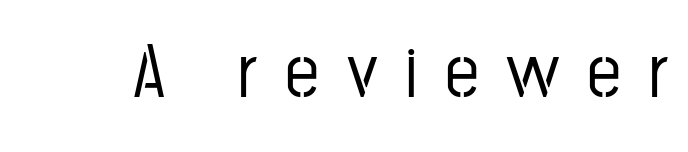
The image shows 76 px condensed sans-serif type, upright; set unusually wide letter spacing (+0.36 em), not underlined; low stroke contrast and a medium x-height.
